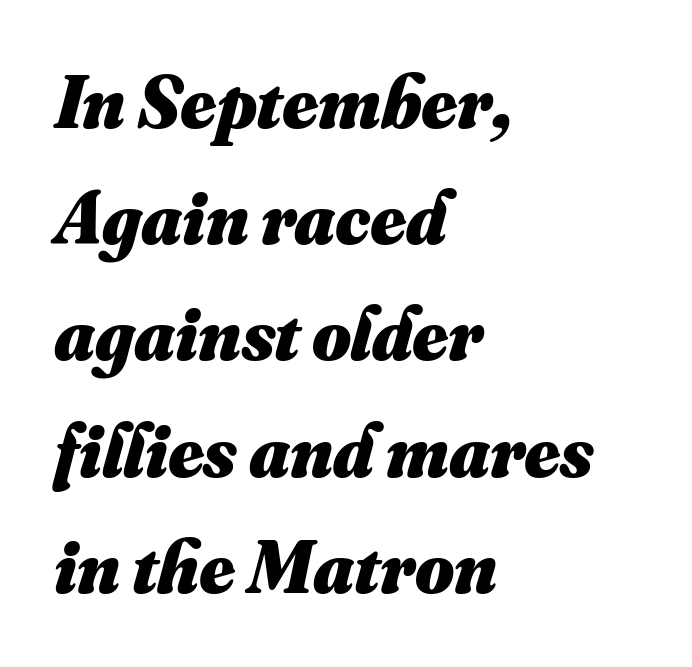
The foot of each line stays bare and open. Students, this is bold: see how much ink each stroke carries. Is the block centered? No — it sits flush against the left margin. The block of text has a typical density, with ordinary space between rows. Spacing verdict: proportional, widths tailored to each character.
